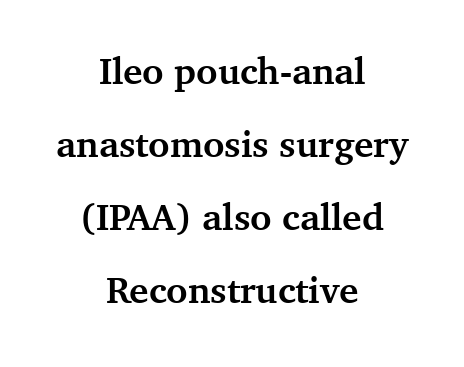
The image shows 37 px semibold serif type, upright; set centered, loose line spacing (1.97x), normal letter spacing, not underlined; medium stroke contrast and a medium x-height.
